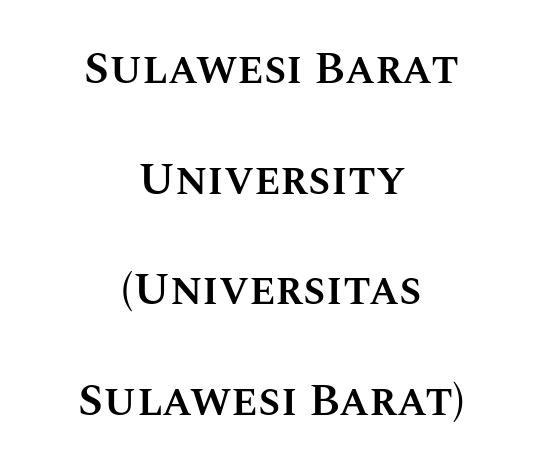
The image shows 45 px semibold type, upright; set centered, loose line spacing (2.46x), normal letter spacing, not underlined; medium stroke contrast and a large x-height.
